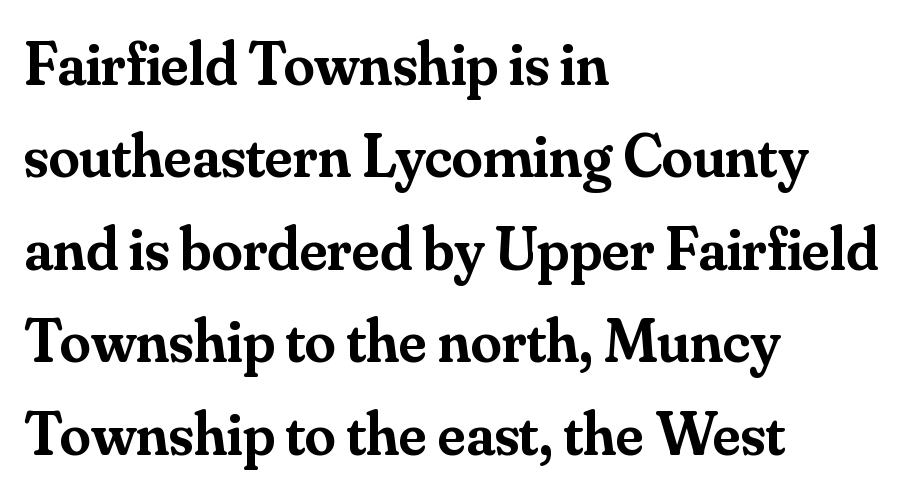
The typography opts for an upright posture over an oblique one. What kind of face is this? One with serifs. A semibold gives these letters moderate extra thickness, short of bold. A classic flush-left, rag-right setting is used for this passage. The gaps between neighbouring characters are ordinary and unremarkable.
